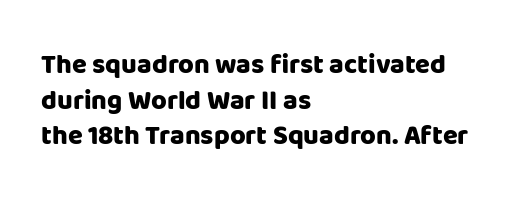
The image shows 27 px bold type, upright; set left-aligned, normal line spacing (1.32x), normal letter spacing, not underlined.
